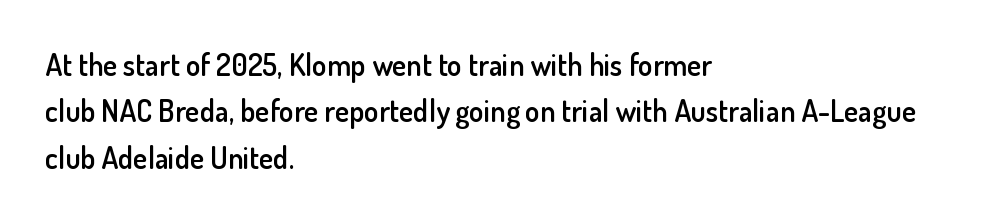
The image shows 30 px semibold sans-serif type, upright; set left-aligned, normal line spacing (1.55x), normal letter spacing, not underlined; low stroke contrast and a small x-height.
